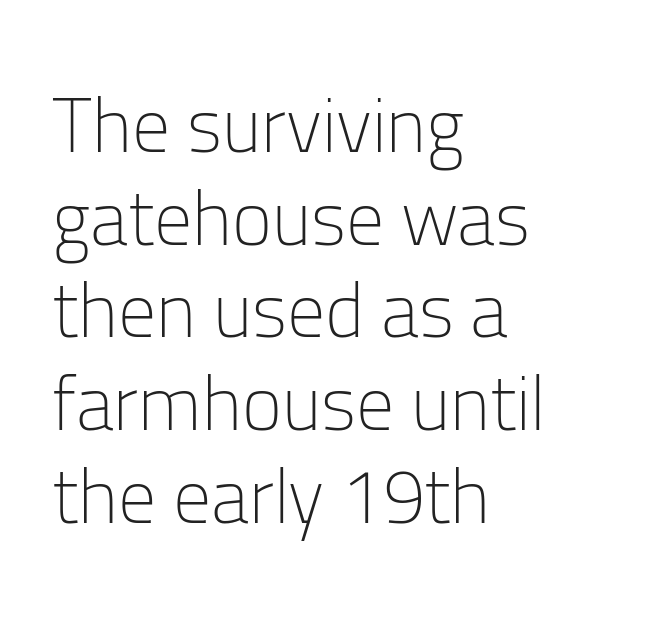
{"serif": "no", "italic": "no", "bold": "no", "weight": "light", "width": "normal", "stroke_contrast": "low", "x_height": "medium", "monospaced": "no", "underline": "no", "align": "left", "line_spacing_ratio": 1.22, "letter_spacing": "normal", "letter_spacing_em": 0.0, "glyph_px": 76}
